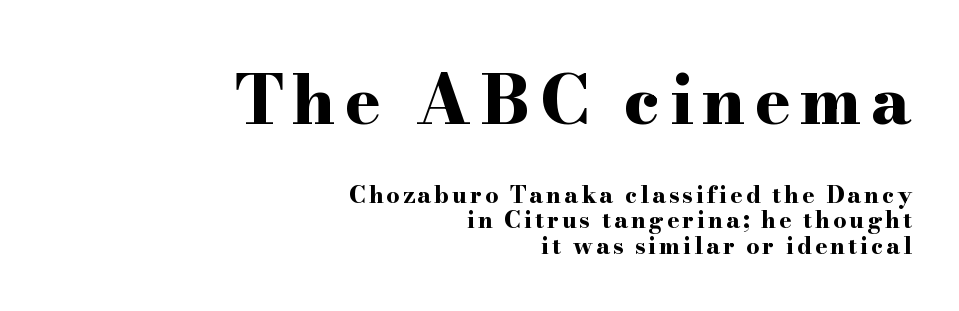
{"serif": "yes", "italic": "no", "bold": "yes", "weight": "bold", "width": "wide", "stroke_contrast": "high", "x_height": "small", "monospaced": "no", "underline": "no", "align": "right", "line_spacing": "tight", "line_spacing_ratio": 1.11, "larger_block": "first", "size_ratio": 2.96, "glyph_px": 68}
